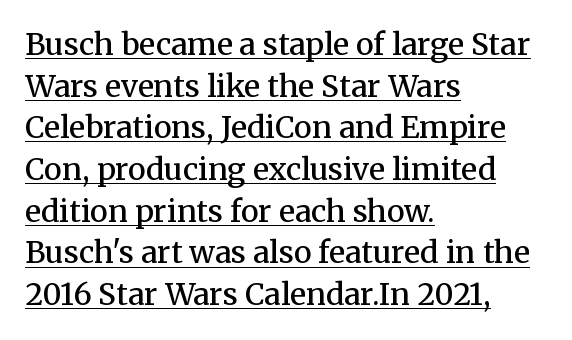
As a designer I'd log this as weight 600, semibold. Casual observation: everything's shoved over to the left. You can tell from the footed stems that serif type was used. Every word sits above its own underline. Italic: no, the glyphs are upright roman.
